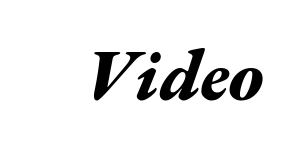
{"italic": "yes", "lean": "right", "slant_degrees": 17, "bold": "yes", "weight": "bold", "width": "wide", "stroke_contrast": "medium", "x_height": "medium", "monospaced": "no", "underline": "no", "letter_spacing": "normal", "letter_spacing_em": 0.0, "glyph_px": 72}
